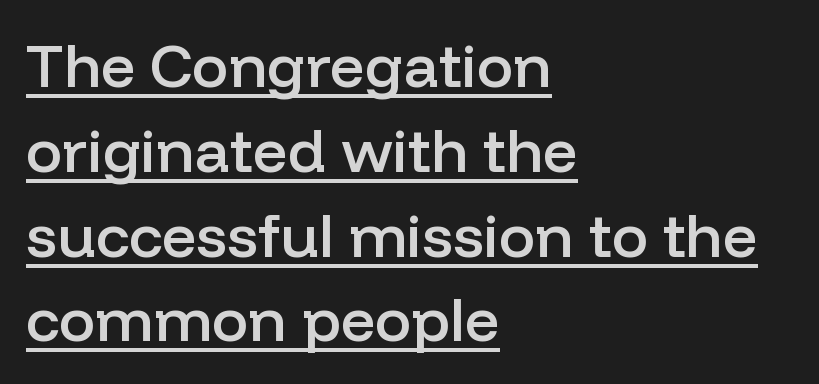
The face used here is a sans, in the tradition of grotesques and geometrics. Interline gaps are of average width in this sample. Each glyph is drawn with semibold strokes, heavier than normal yet not fully bold. Ordinary non-slanted type is in use. The rendering keeps characters at their native spacing.
